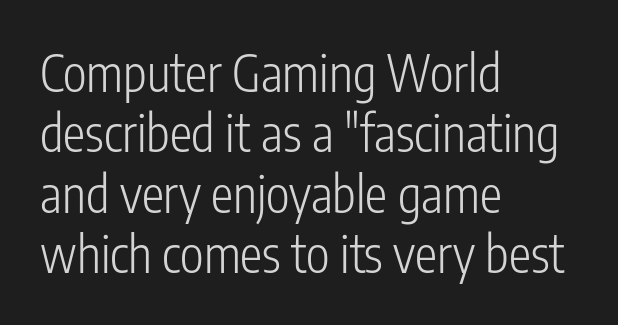
The image shows 50 px light, condensed sans-serif type, upright; set left-aligned, line spacing 1.21x, normal letter spacing, not underlined; low stroke contrast and a medium x-height.
